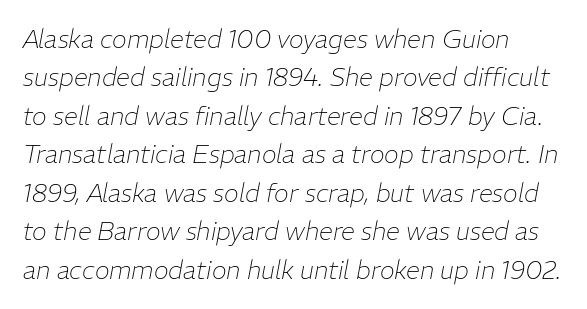
{"italic": "yes", "lean": "right", "slant_degrees": 11, "bold": "no", "underline": "no", "align": "left", "line_spacing": "normal", "line_spacing_ratio": 1.54, "letter_spacing": "normal", "letter_spacing_em": 0.0, "glyph_px": 25}
